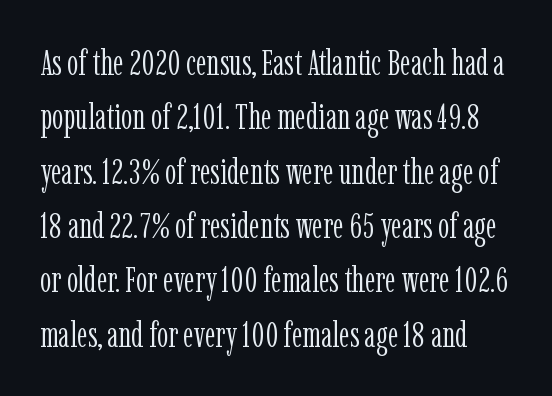
Just letters on the line, the space beneath them empty. One glance says typical: line gaps are just what's usual. Posture: vertical. You can tell from the footed stems that serif type was used. Varying glyph widths throughout — classic text-font behaviour.
